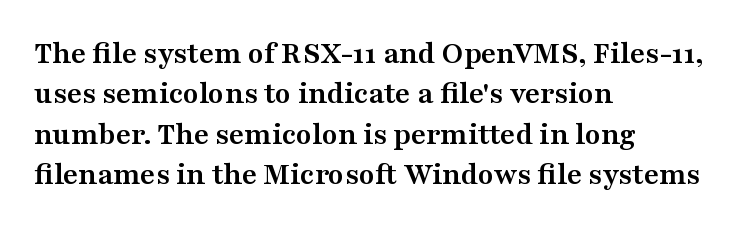
The string is rendered with underlining switched off. Do the characters align in a grid? No, the font is proportional. Does the type have serifs? Yes, each stem ends in a small foot. What's the leading like? Ordinary, nothing unusual. Caption: multi-line text, flush left, ragged right. Tracking value appears to be zero — textbook default spacing.
